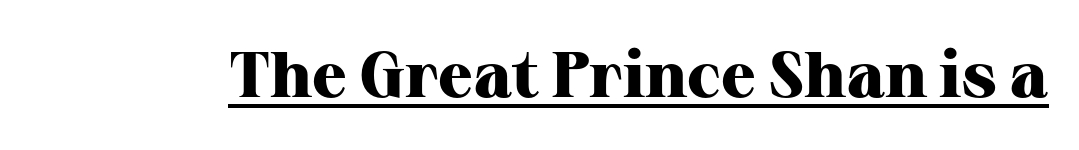
Q: Is the text bold? A: Yes.
Q: Is the text italic (slanted)? A: No, it is upright.
Q: Is the typeface a serif or a sans-serif typeface? A: Serif.
Q: Is the text underlined? A: Yes.
Q: Is the spacing between letters normal or unusually wide? A: Normal.
Q: Width (condensed, normal, or wide)? A: Normal.
Q: Stroke contrast? A: High.
Q: x-height? A: Medium.
Q: Monospaced? A: No.
